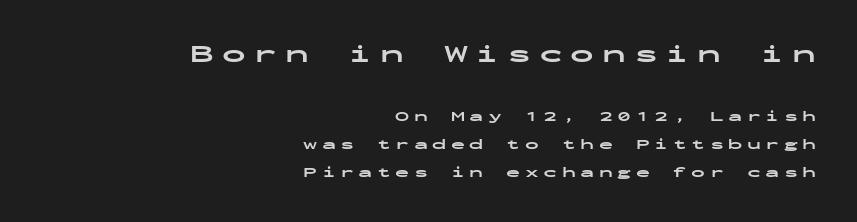
The image shows 24 px bold type, upright; set right-aligned, loose line spacing (2.0x), unusually wide letter spacing (+0.32 em), not underlined; the first (top) block is 1.71x larger.
